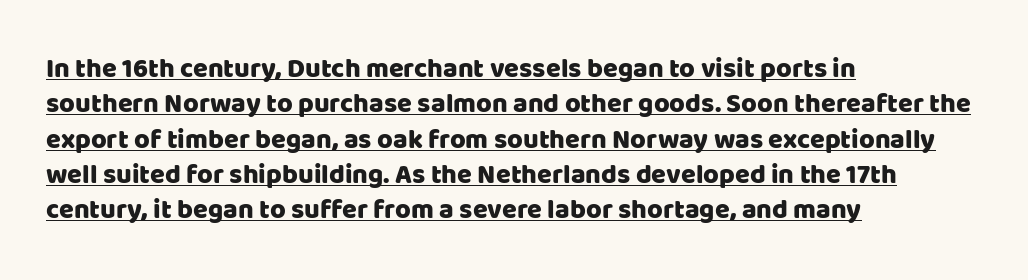
The image shows 27 px text type, upright; set left-aligned, normal line spacing (1.31x), normal letter spacing, underlined.
